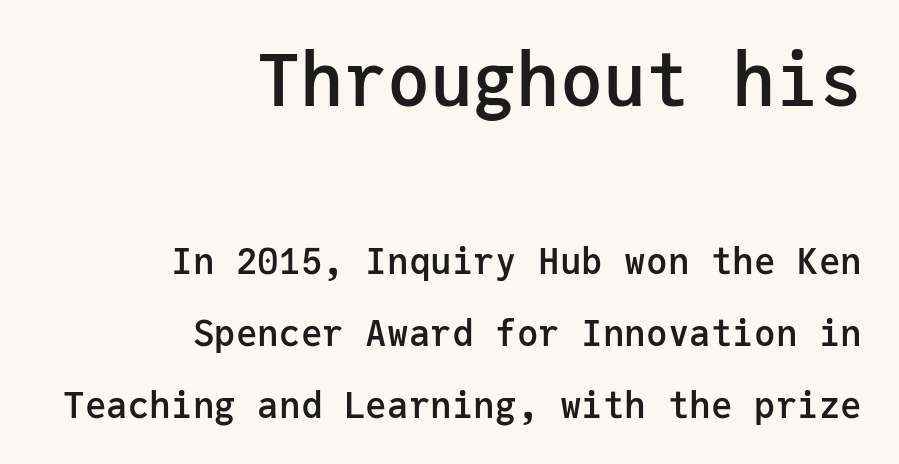
Q: Is the text bold? A: Semi-bold.
Q: Is the text italic (slanted)? A: No, it is upright.
Q: Is the typeface a serif or a sans-serif typeface? A: Sans-serif.
Q: Is the text underlined? A: No.
Q: How is the paragraph aligned? A: Right-aligned.
Q: Is the spacing between letters normal or unusually wide? A: Normal.
Q: Is the spacing between lines tight, normal or loose? A: Loose.
Q: Which block of text is set in a larger size, the first (top) or the second (bottom)? A: The first (top) one.
Q: Width (condensed, normal, or wide)? A: Normal.
Q: Stroke contrast? A: Low.
Q: x-height? A: Medium.
Q: Monospaced? A: Yes.
